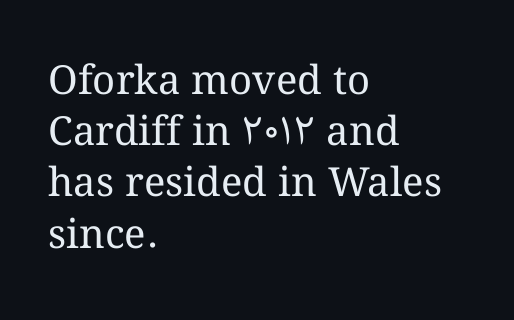
Check the space under the baseline: it is left empty. The vertical gap from one line to the next is medium. It's the straight-up-and-down kind of type. Here the designer chose a conventional face with non-uniform glyph widths. Caption: standard tracking, unaltered. A light-to-regular cut is what we see here.
